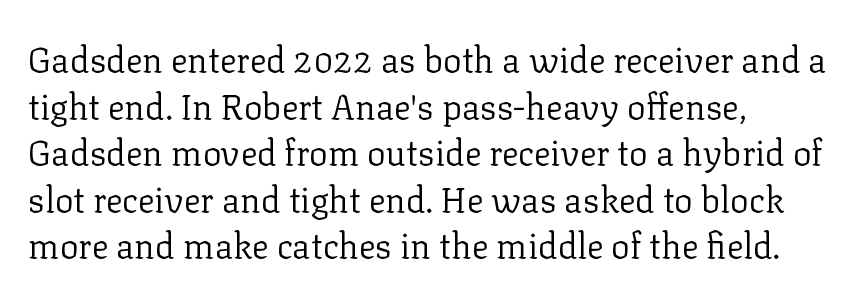
Underlining? Definitely not there. Here the designer chose a conventional face with non-uniform glyph widths. The letterforms sit at book weight or below. Ascenders rise straight up at ninety degrees.
